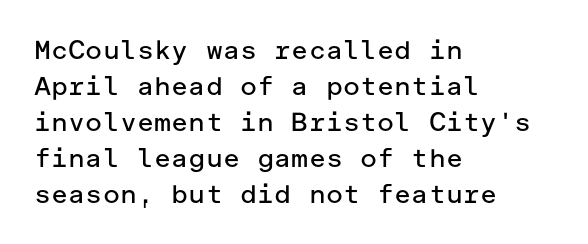
{"italic": "no", "bold": "no", "underline": "no", "align": "left", "line_spacing": "normal", "line_spacing_ratio": 1.38, "letter_spacing": "normal", "letter_spacing_em": 0.0, "glyph_px": 26}
